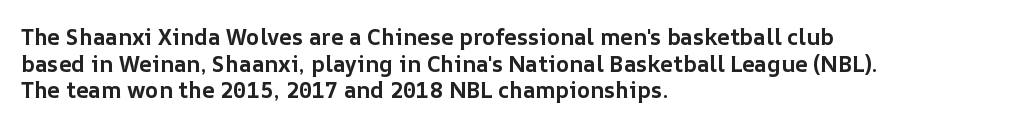
{"italic": "no", "bold": "yes", "underline": "no", "align": "left", "line_spacing_ratio": 1.21, "letter_spacing": "normal", "letter_spacing_em": 0.0, "glyph_px": 22}
